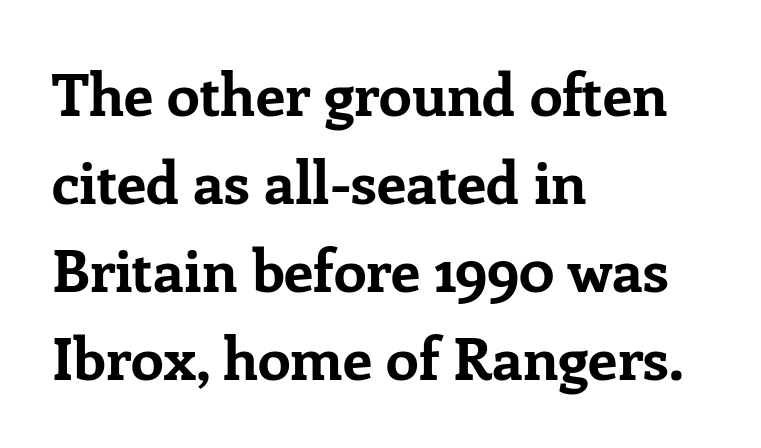
{"serif": "yes", "italic": "no", "bold": "yes", "weight": "bold", "width": "normal", "stroke_contrast": "low", "x_height": "medium", "monospaced": "no", "underline": "no", "align": "left", "line_spacing": "normal", "line_spacing_ratio": 1.49, "letter_spacing": "normal", "letter_spacing_em": 0.0, "glyph_px": 59}
